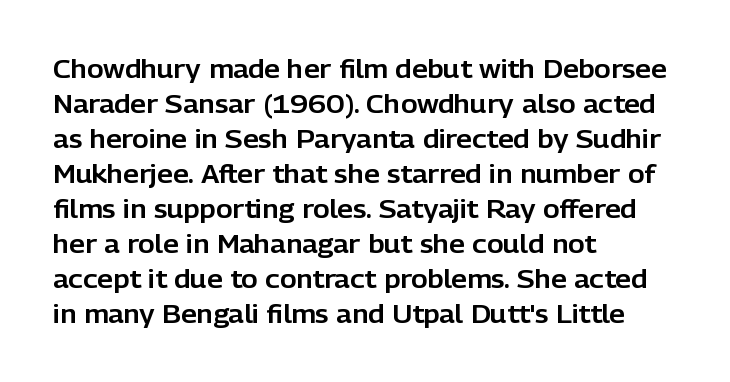
The rendering uses a moderate line-height, typical for paragraphs. A typesetter would call this zero additional tracking. Teacher's note: observe the even left margin — that is flush-left alignment. The string is rendered with underlining switched off. Posture: straight, roman, zero tilt.
